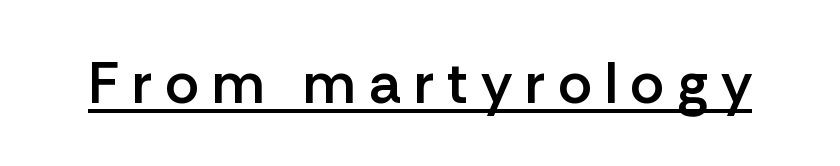
Underlined type. What weight is shown? A semibold, between regular and bold. Do the characters align in a grid? No, the font is proportional. The tracking jumps out immediately: characters are airy and widely separated.
